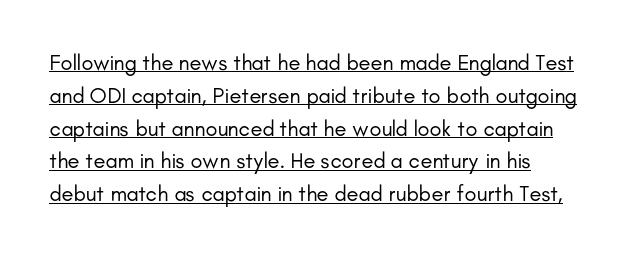
Q: Is the text bold? A: No.
Q: Is the text italic (slanted)? A: No, it is upright.
Q: Is the text underlined? A: Yes.
Q: How is the paragraph aligned? A: Left-aligned.
Q: Is the spacing between letters normal or unusually wide? A: Normal.
Q: Is the spacing between lines tight, normal or loose? A: Normal.
